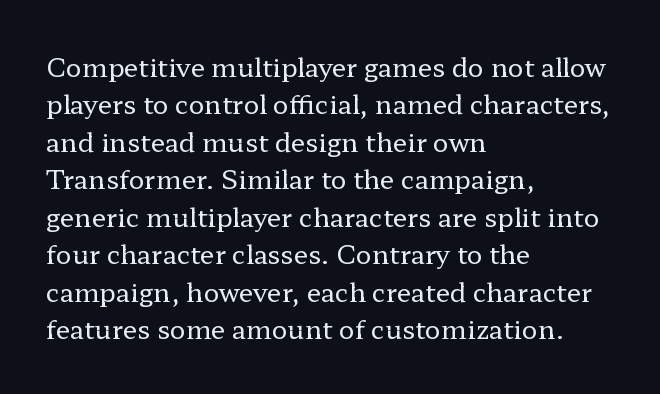
Q: Is the text bold? A: No.
Q: Is the text italic (slanted)? A: No, it is upright.
Q: Is the text underlined? A: No.
Q: How is the paragraph aligned? A: Left-aligned.
Q: Is the spacing between letters normal or unusually wide? A: Normal.
Q: Is the spacing between lines tight, normal or loose? A: Normal.
